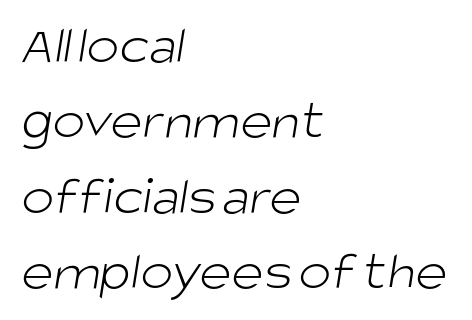
Each letter keeps its own natural width here, so spacing adapts to shape. The typesetter chose a ragged-right arrangement here. Words float on clear page, feet unadorned. Honestly, the letter spacing is just normal — you wouldn't notice it.
